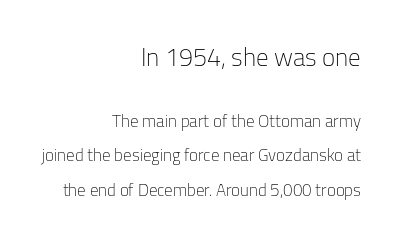
A typesetter would mark this as roman, not italic. The designer dialed line spacing up above the default. The horizontal fit of the characters is conventional and even. Two sizes are in play, and the larger belongs to the first block. The space directly below the letters is spotless.
